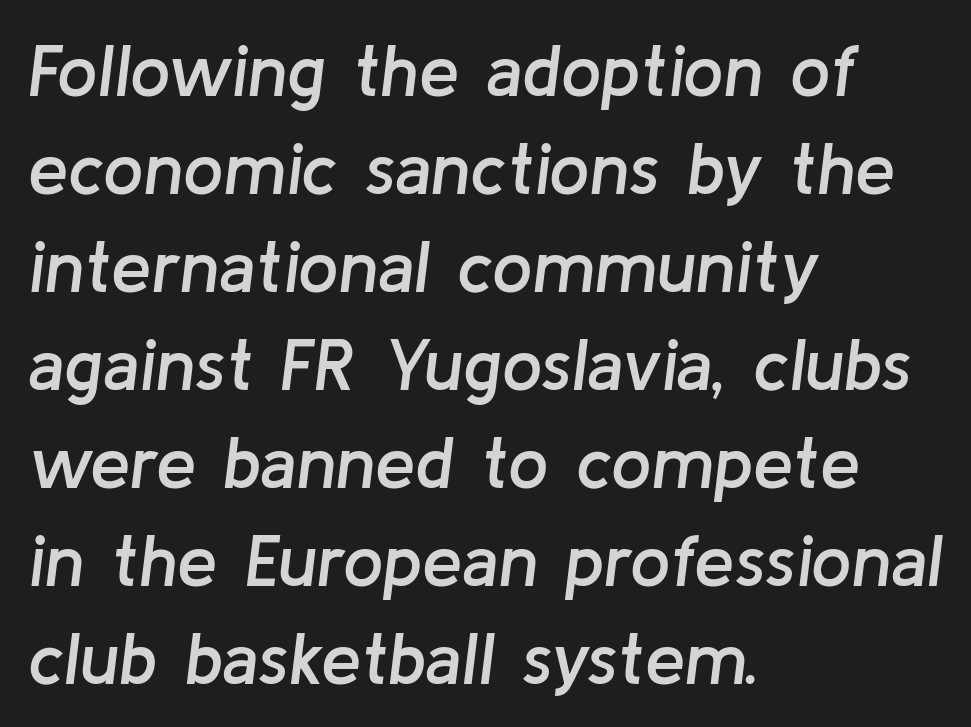
{"italic": "yes", "lean": "right", "slant_degrees": 8, "bold": "semi", "weight": "semibold", "width": "normal", "stroke_contrast": "low", "x_height": "medium", "monospaced": "no", "underline": "no", "align": "left", "line_spacing": "normal", "line_spacing_ratio": 1.36, "letter_spacing": "normal", "letter_spacing_em": 0.0, "glyph_px": 72}
